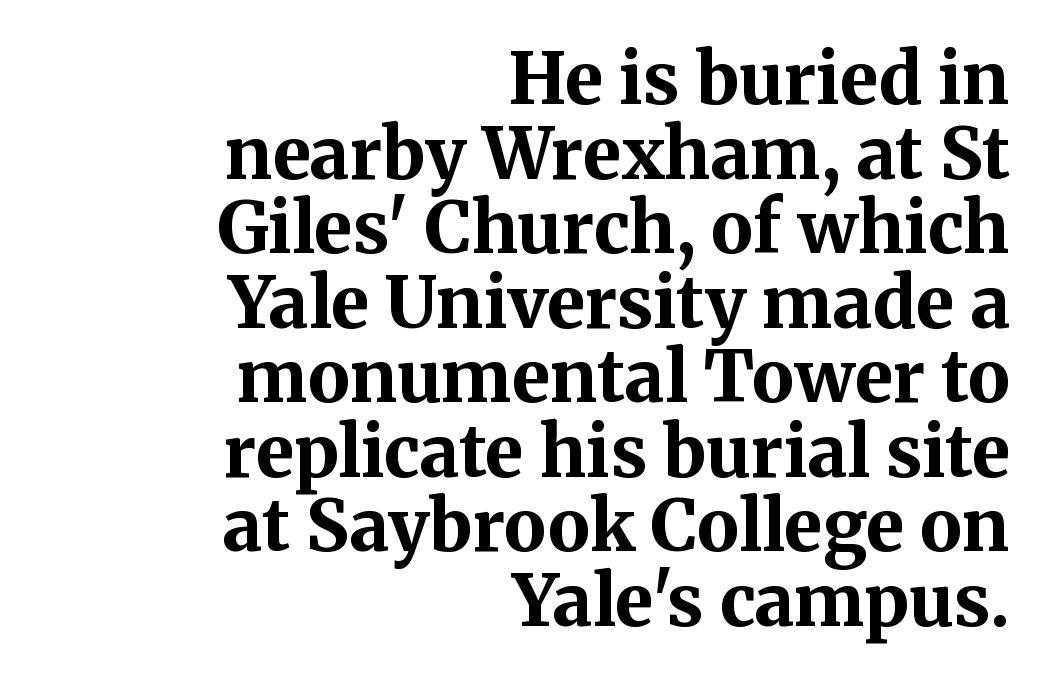
Every character sits straight up, as roman type does. Character widths vary here, with narrow letters taking less room than wide ones. The block of text is dense from top to bottom, with scant space between rows. This is heavy type, rendered in bold.
